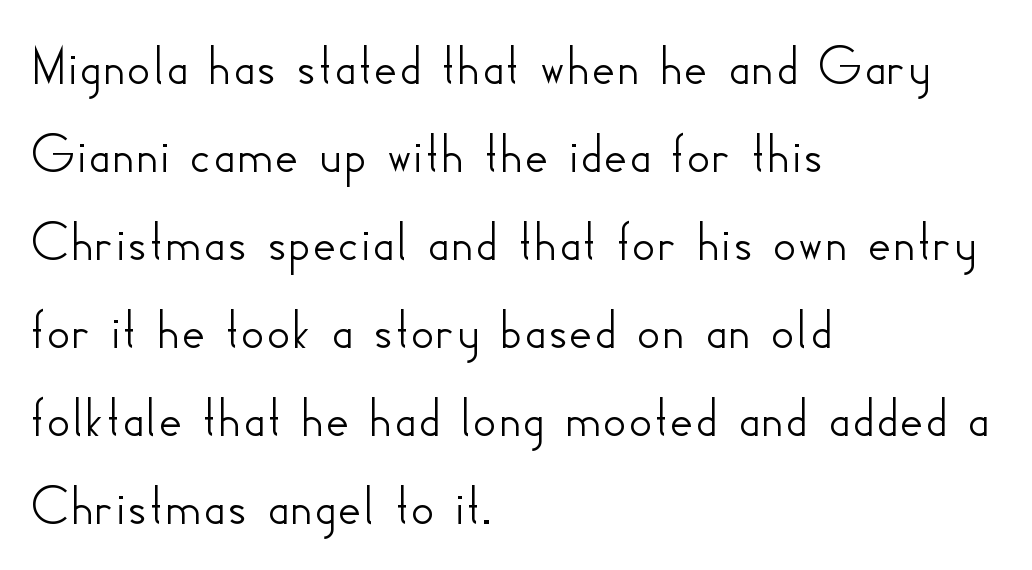
Letter spacing: default. Quick note: underline off. The letters stand straight up with perfectly vertical stems. Each letter keeps its own natural width here, so spacing adapts to shape. Examine the stroke ends and you'll find no serifs. Each new line begins a customary step beneath the previous one.
